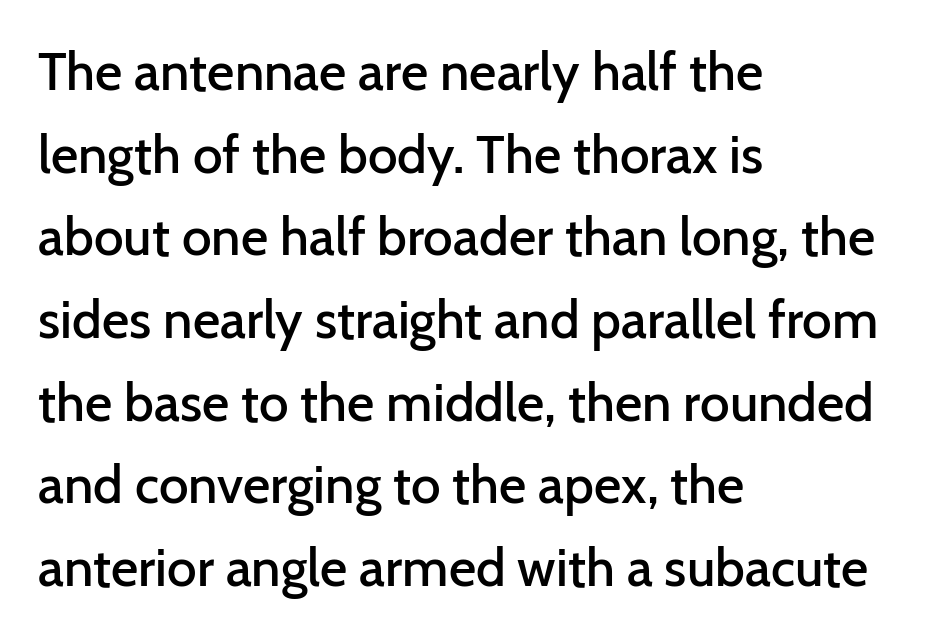
The image shows 53 px semibold sans-serif type, upright; set left-aligned, normal line spacing (1.56x), normal letter spacing, not underlined; low stroke contrast and a medium x-height.
